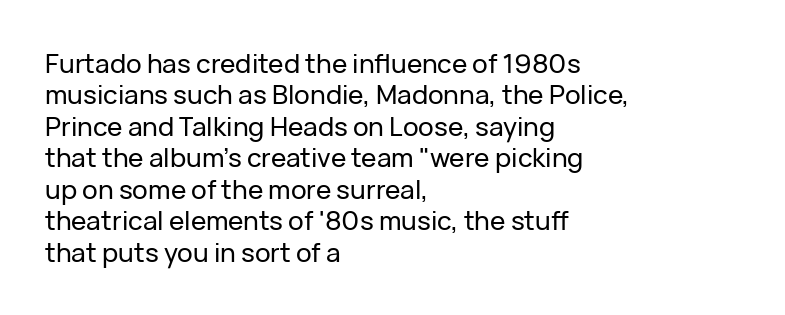
Q: Is the text italic (slanted)? A: No, it is upright.
Q: Is the text underlined? A: No.
Q: How is the paragraph aligned? A: Left-aligned.
Q: Is the spacing between letters normal or unusually wide? A: Normal.
